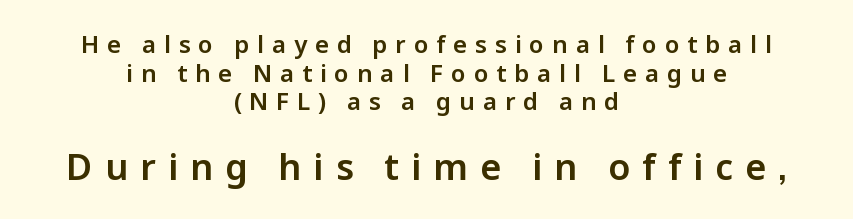
{"serif": "no", "italic": "no", "width": "normal", "stroke_contrast": "low", "x_height": "medium", "monospaced": "no", "underline": "no", "align": "center", "line_spacing_ratio": 1.19, "letter_spacing": "wide", "letter_spacing_em": 0.33, "larger_block": "second", "size_ratio": 1.5, "glyph_px": 36}
